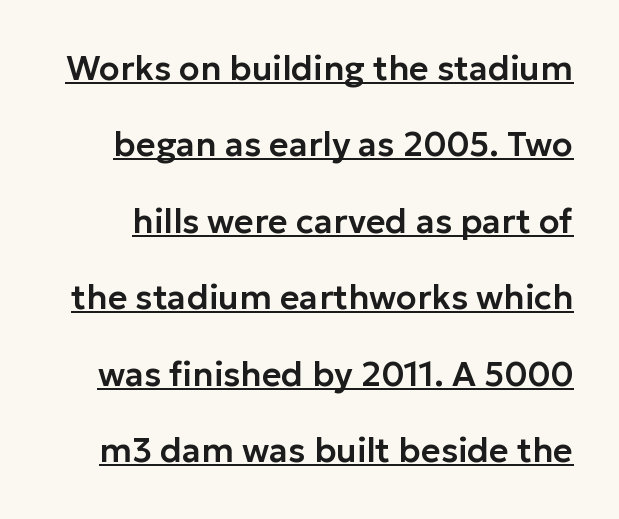
Character widths vary here, with narrow letters taking less room than wide ones. Ascenders rise straight up at ninety degrees. Look at the tracking — it's just the regular setting, nothing added. A baseline rule has been typeset under these characters.
